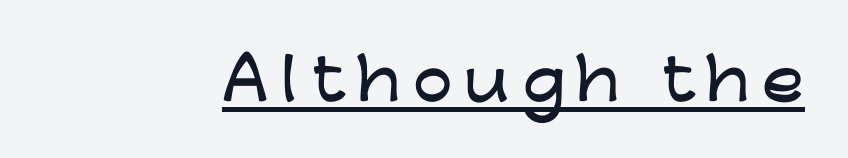
The image shows 56 px wide sans-serif type, upright; set unusually wide letter spacing (+0.23 em), underlined; low stroke contrast and a medium x-height.
